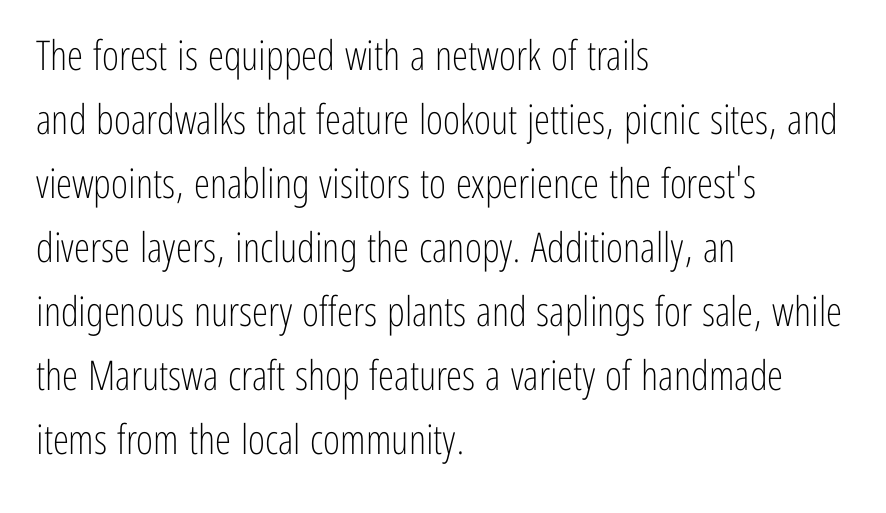
{"serif": "no", "italic": "no", "bold": "no", "weight": "light", "width": "condensed", "stroke_contrast": "low", "x_height": "medium", "monospaced": "no", "underline": "no", "align": "left", "line_spacing": "normal", "line_spacing_ratio": 1.56, "letter_spacing": "normal", "letter_spacing_em": 0.0, "glyph_px": 41}
